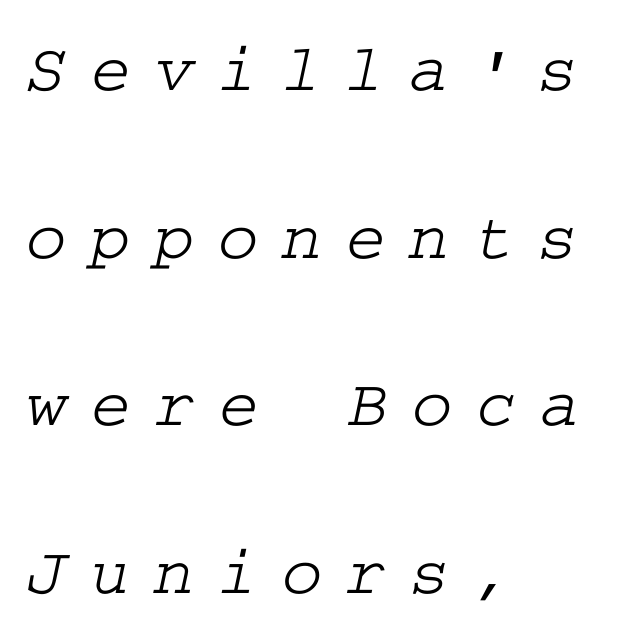
Look at the tracking — it's clearly loosened, letters drifting apart. The type family on display is of the serif kind. A student would call this left alignment; a typographer would say flush left, rag right. Anything drawn beneath the words? Only blank space. If you measured baseline to baseline, you'd find a long distance.
